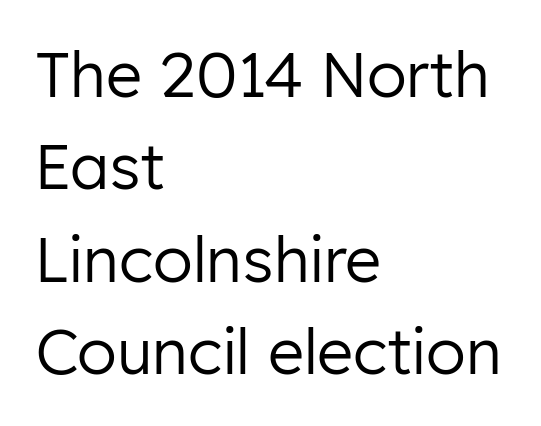
Q: Is the text bold? A: No.
Q: Is the text italic (slanted)? A: No, it is upright.
Q: Is the typeface a serif or a sans-serif typeface? A: Sans-serif.
Q: Is the text underlined? A: No.
Q: How is the paragraph aligned? A: Left-aligned.
Q: Is the spacing between letters normal or unusually wide? A: Normal.
Q: Is the spacing between lines tight, normal or loose? A: Normal.
Q: Width (condensed, normal, or wide)? A: Normal.
Q: Stroke contrast? A: Low.
Q: x-height? A: Medium.
Q: Monospaced? A: No.
